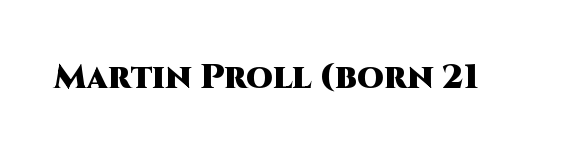
{"serif": "no", "italic": "no", "bold": "yes", "weight": "heavy", "width": "normal", "stroke_contrast": "high", "x_height": "large", "monospaced": "no", "underline": "no", "letter_spacing": "normal", "letter_spacing_em": 0.0, "glyph_px": 34}
